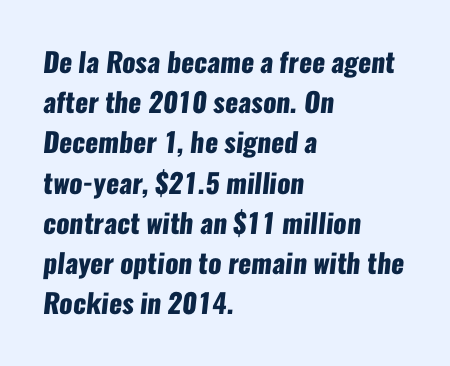
The image shows 27 px bold type; set left-aligned, normal line spacing (1.49x), normal letter spacing, not underlined.
